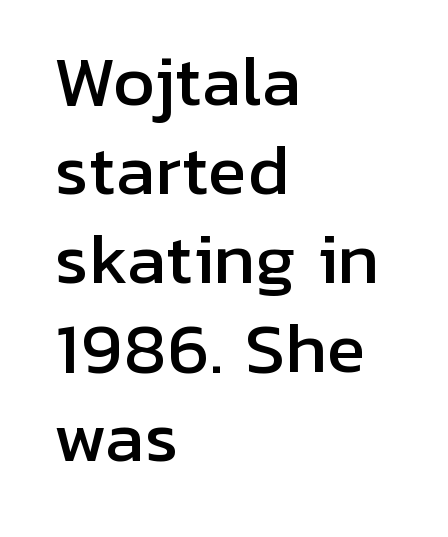
The rendering uses natural spacing where letterforms have individual widths. The passage shown is not underscored anywhere. The designer left line spacing at the default. Note: no serifs on the glyphs. This rendering leaves character spacing at its baseline value. The paragraph has a hard left edge and a soft right edge.
